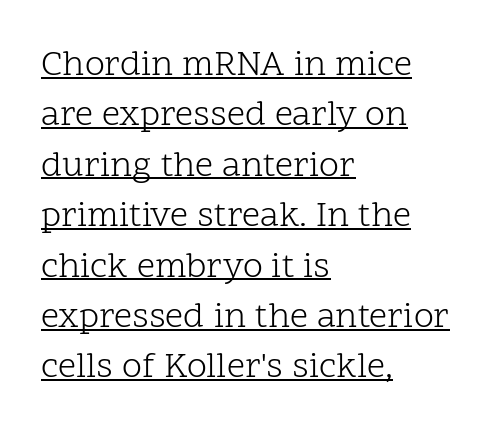
Varying glyph widths throughout — classic text-font behaviour. The strokes are not fattened; the text isn't bold. Standard letterfit; no display-style spreading of the glyphs. The font family rendered here belongs to the serif group.
